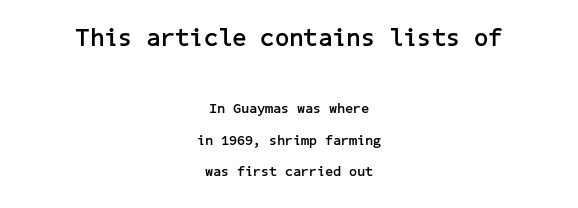
Which chunk is bigger? The first one — the top block dwarfs the bottom. Vertical strokes here are truly vertical. The rendering uses a bold face; every stroke is thick and dark. Rule under the text: the space is simply empty. One glance says open: line gaps are wider than usual. The letterforms sit shoulder to shoulder at normal distance.
